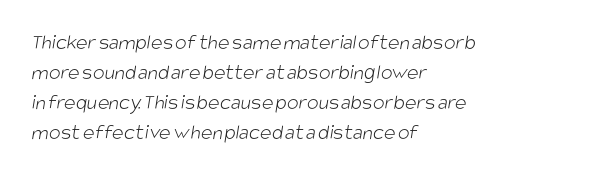
{"bold": "no", "underline": "no", "align": "left", "line_spacing": "normal", "line_spacing_ratio": 1.36, "letter_spacing": "normal", "letter_spacing_em": 0.0, "glyph_px": 22}
